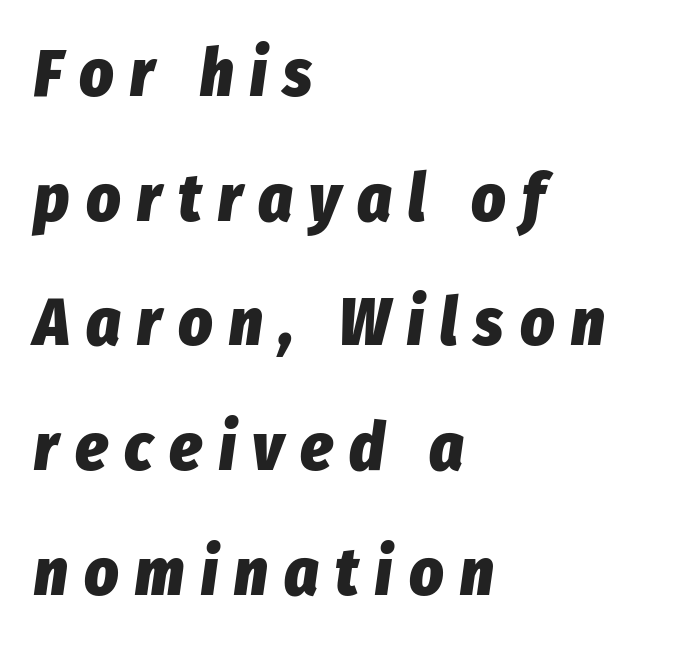
Q: Is the text bold? A: Yes.
Q: Is the text italic (slanted)? A: Yes, it leans right by about 8 degrees.
Q: Is the text underlined? A: No.
Q: How is the paragraph aligned? A: Left-aligned.
Q: Is the spacing between letters normal or unusually wide? A: Unusually wide.
Q: Width (condensed, normal, or wide)? A: Condensed.
Q: Stroke contrast? A: Low.
Q: x-height? A: Medium.
Q: Monospaced? A: No.
